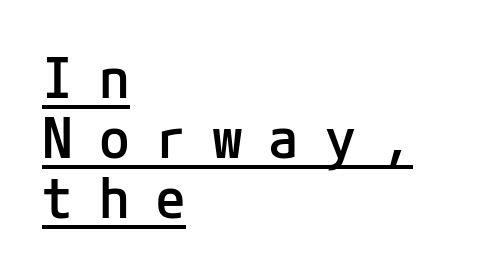
Tracking value appears strongly positive — letters spread wide. Honestly, the rows look squashed on top of each other. The setting favours the left margin, as ordinary paragraphs usually do. Each line of the rendering has a horizontal stroke beneath the glyphs. Examine the stroke ends and you'll find no serifs.
